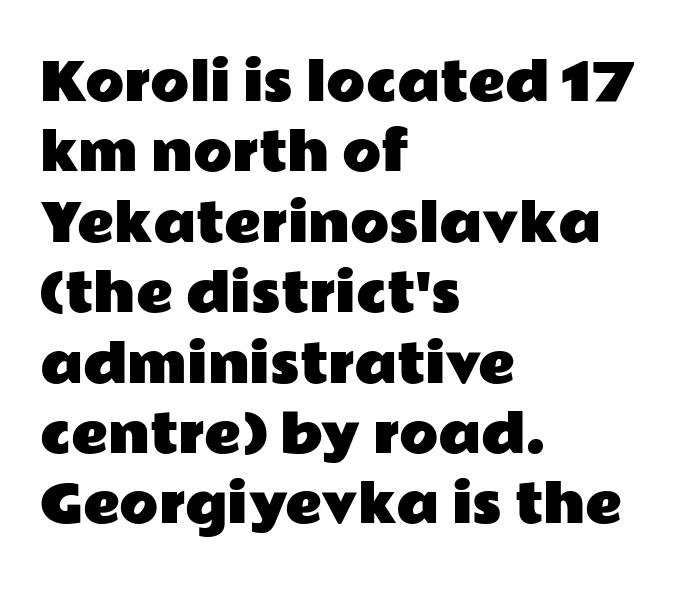
The image shows 51 px wide sans-serif type, upright; set left-aligned, normal line spacing (1.38x), normal letter spacing, not underlined; low stroke contrast and a medium x-height.
